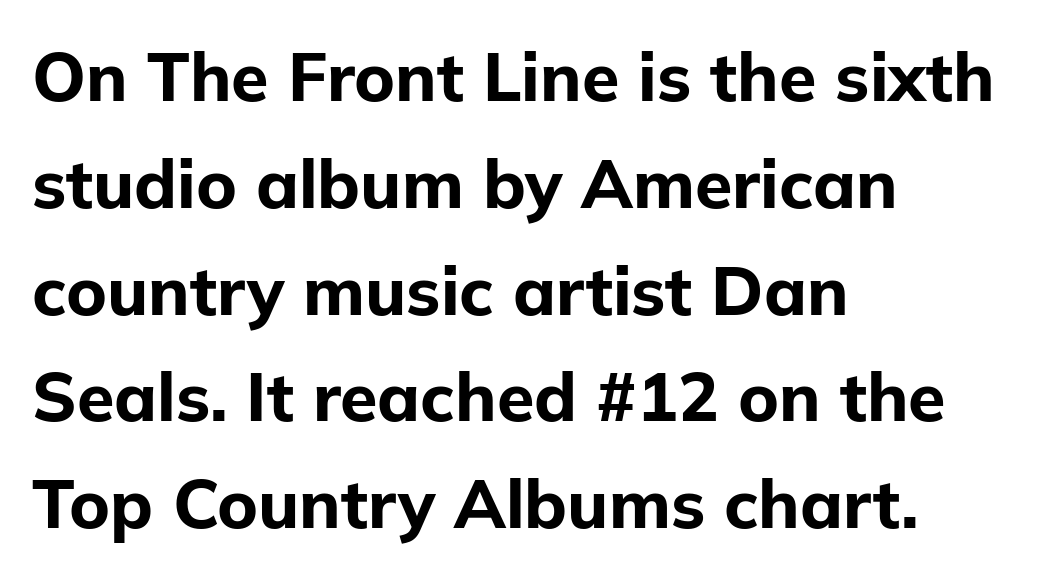
The image shows 68 px bold sans-serif type, upright; set left-aligned, normal line spacing (1.57x), normal letter spacing, not underlined; low stroke contrast and a medium x-height.
